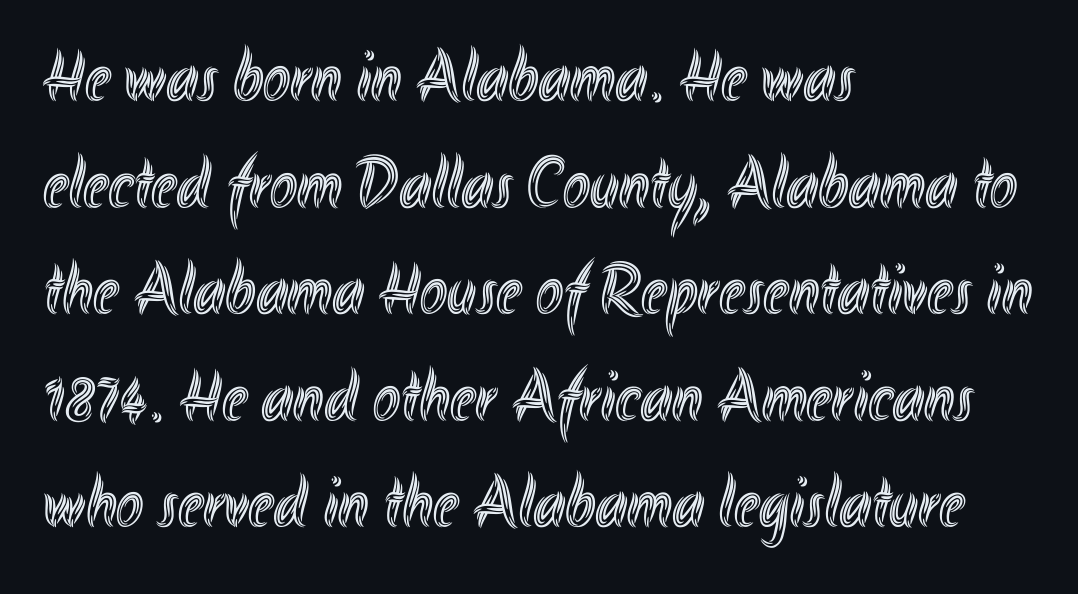
The image shows 73 px condensed type; set left-aligned, normal line spacing (1.46x), normal letter spacing, not underlined; a small x-height.
